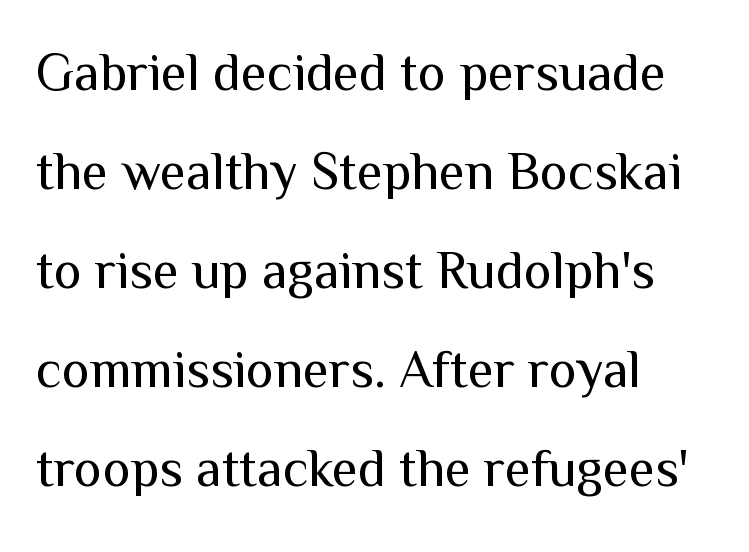
The image shows 53 px regular-weight sans-serif type, upright; set left-aligned, line spacing 1.87x, normal letter spacing, not underlined; medium stroke contrast and a medium x-height.
